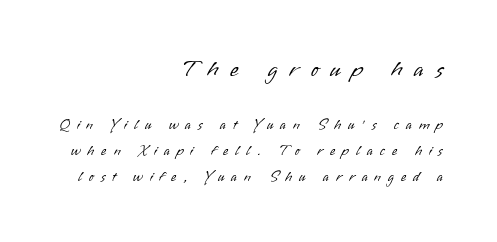
Q: Is the text bold? A: No.
Q: Is the text italic (slanted)? A: Yes.
Q: Is the text underlined? A: No.
Q: How is the paragraph aligned? A: Right-aligned.
Q: Is the spacing between letters normal or unusually wide? A: Unusually wide.
Q: Which block of text is set in a larger size, the first (top) or the second (bottom)? A: The first (top) one.
